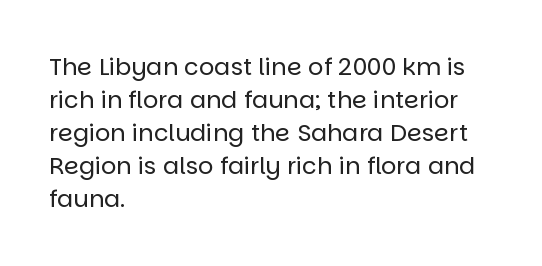
Horizontally, the lines are justified to the leading edge only. A roman cut, with each character standing at attention. The lines sit at an ordinary, default distance from one another. The font sits on the lighter half of the weight spectrum, regular included. Just letters on the line, the space beneath them empty. Standard letterfit; no display-style spreading of the glyphs.
